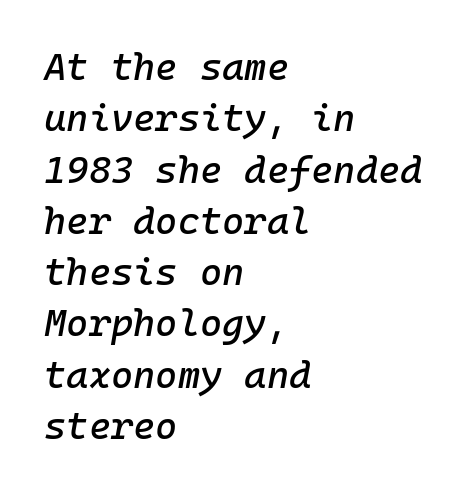
The image shows 38 px text type, italic (leaning right), monospaced; set left-aligned, normal line spacing (1.35x), normal letter spacing, not underlined; low stroke contrast and a medium x-height.
